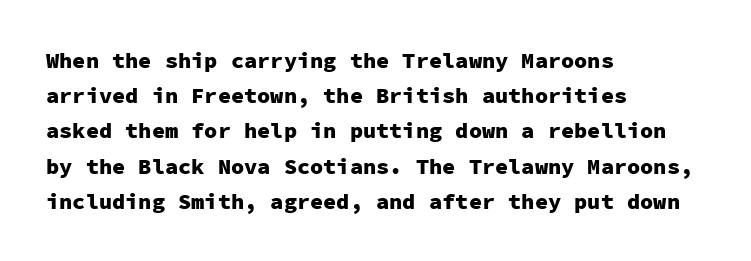
{"italic": "no", "bold": "yes", "underline": "no", "align": "left", "line_spacing": "normal", "line_spacing_ratio": 1.6, "letter_spacing": "normal", "letter_spacing_em": 0.0, "glyph_px": 22}
